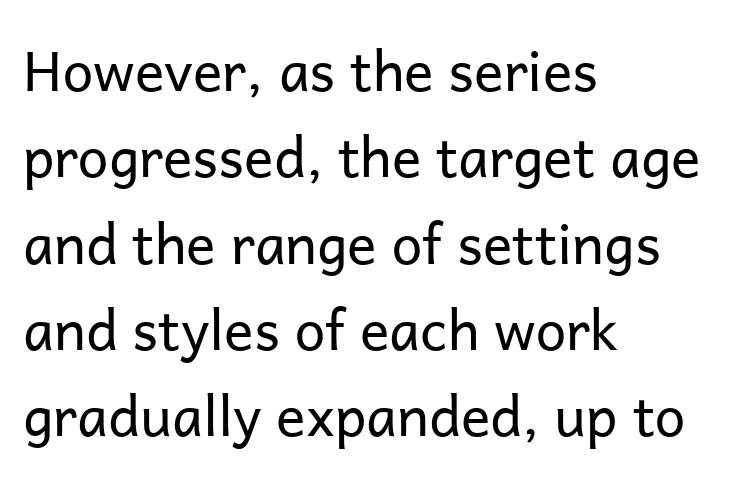
The image shows 55 px regular-weight sans-serif type, upright; set left-aligned, normal line spacing (1.57x), normal letter spacing, not underlined; low stroke contrast and a medium x-height.
